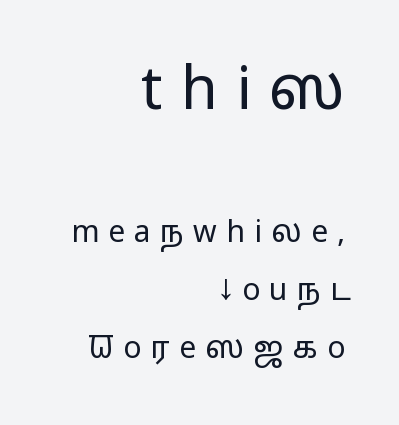
The space directly below the letters is spotless. This sample has the flowing, uneven cadence of proportional lettering. Does the bottom block carry the larger type? No, the top block does. The letters stand straight up with perfectly vertical stems. Counters stay open thanks to moderate or lighter strokes.
